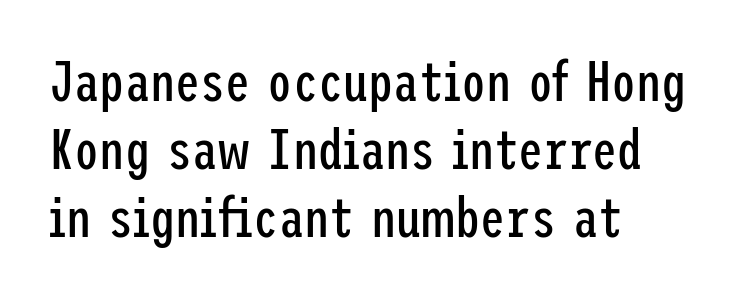
The image shows 56 px regular-weight, condensed sans-serif type, upright; set left-aligned, line spacing 1.21x, normal letter spacing, not underlined; low stroke contrast and a medium x-height.
